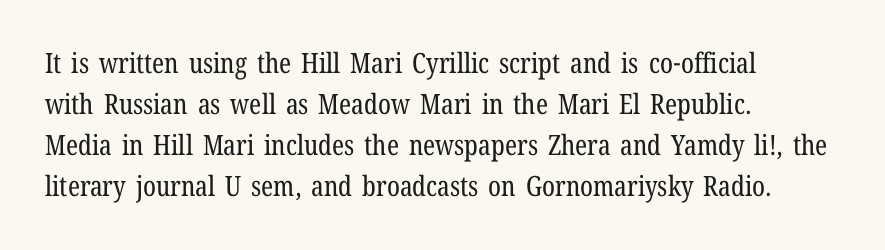
Q: Is the text bold? A: No.
Q: Is the text italic (slanted)? A: No, it is upright.
Q: Is the typeface a serif or a sans-serif typeface? A: Serif.
Q: Is the text underlined? A: No.
Q: How is the paragraph aligned? A: Left-aligned.
Q: Is the spacing between letters normal or unusually wide? A: Normal.
Q: Is the spacing between lines tight, normal or loose? A: Normal.
Q: Width (condensed, normal, or wide)? A: Condensed.
Q: Stroke contrast? A: Low.
Q: x-height? A: Medium.
Q: Monospaced? A: No.
